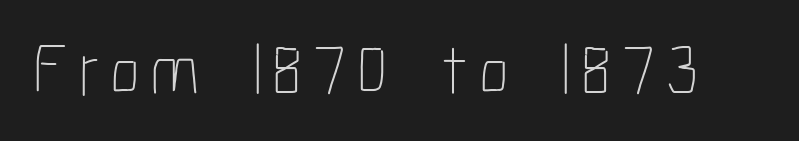
{"italic": "no", "bold": "no", "weight": "thin", "width": "condensed", "stroke_contrast": "low", "x_height": "medium", "monospaced": "no", "underline": "no", "glyph_px": 75}
